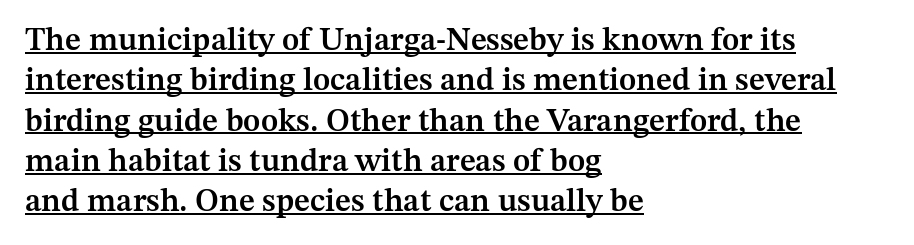
{"serif": "yes", "italic": "no", "bold": "semi", "weight": "semibold", "width": "normal", "stroke_contrast": "medium", "x_height": "medium", "monospaced": "no", "underline": "yes", "align": "left", "line_spacing": "normal", "line_spacing_ratio": 1.26, "letter_spacing": "normal", "letter_spacing_em": 0.0, "glyph_px": 32}
